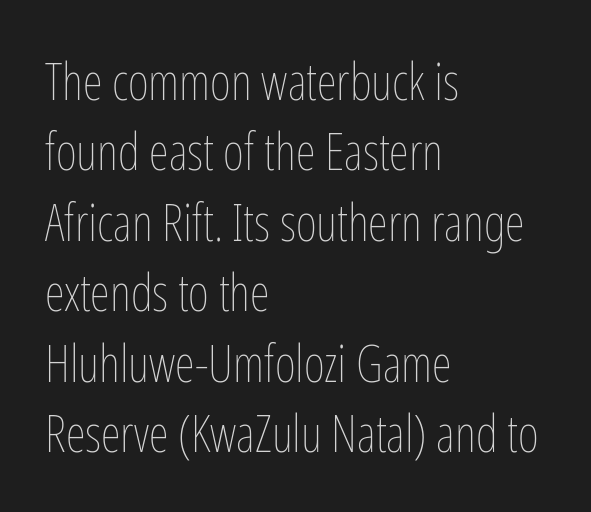
This sample has the flowing, uneven cadence of proportional lettering. Summary of weight: not heavy and not bold. Underline: absent. Do the letters lean? They stand straight. This rendering uses left alignment, leaving the right contour irregular. Compared with typical body copy, the letter spacing here is the same.
